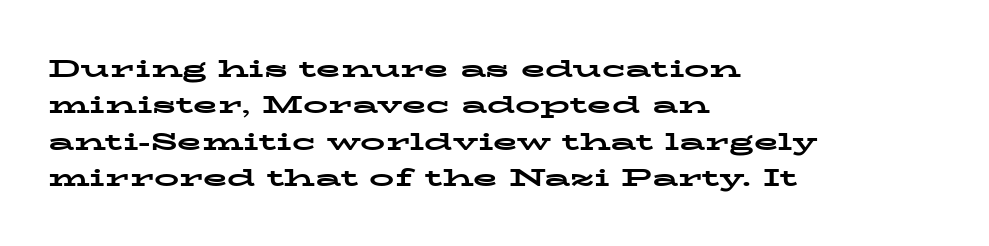
The letters are bold, with thick, heavy strokes. If you measured baseline to baseline, you'd find a middling distance. Posture: straight, roman, zero tilt. No word sits above an underline.
